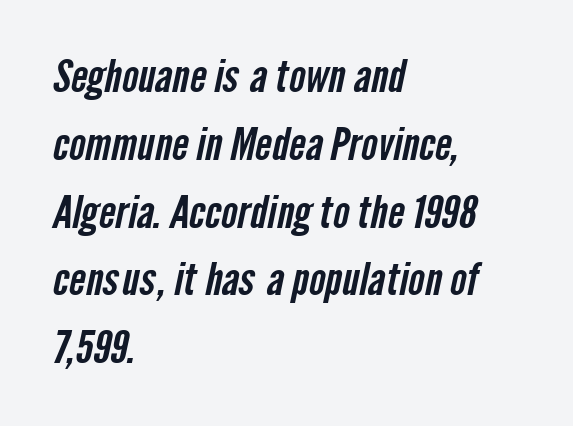
The image shows 44 px condensed sans-serif type; set left-aligned, normal line spacing (1.54x), normal letter spacing, not underlined; low stroke contrast and a medium x-height.
